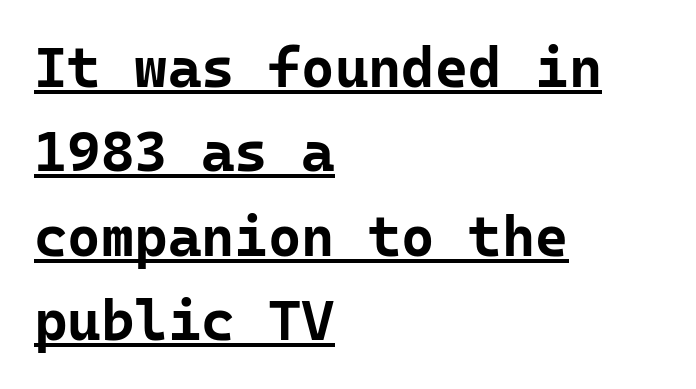
The image shows 57 px bold sans-serif type, upright, monospaced; set left-aligned, normal line spacing (1.48x), normal letter spacing, underlined; low stroke contrast and a medium x-height.
